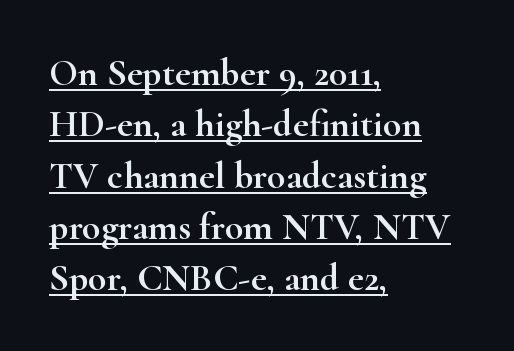
Caption: multi-line text, flush left, ragged right. You can see a thin bar hugging the bottom of the glyphs. You could call the tracking neutral — neither tight nor loose. Varying glyph widths throughout — classic text-font behaviour.
